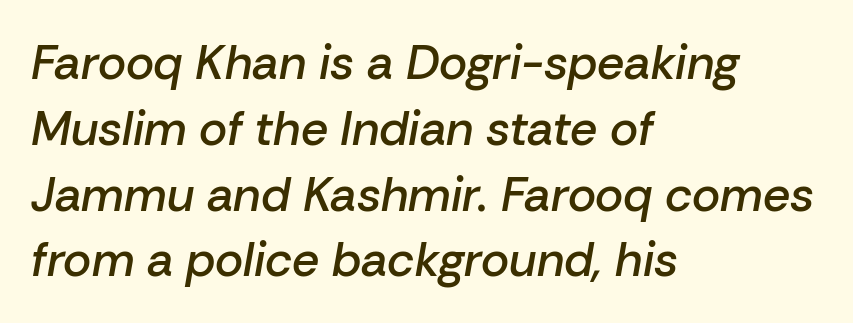
{"italic": "yes", "lean": "right", "slant_degrees": 10, "bold": "semi", "weight": "semibold", "width": "normal", "stroke_contrast": "low", "x_height": "medium", "monospaced": "no", "underline": "no", "align": "left", "line_spacing": "normal", "line_spacing_ratio": 1.37, "letter_spacing": "normal", "letter_spacing_em": 0.0, "glyph_px": 48}
